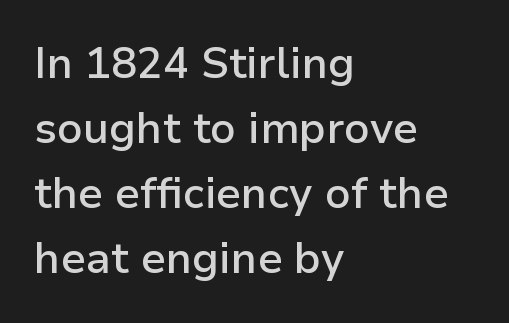
Q: Is the text bold? A: Semi-bold.
Q: Is the text italic (slanted)? A: No, it is upright.
Q: Is the typeface a serif or a sans-serif typeface? A: Sans-serif.
Q: Is the text underlined? A: No.
Q: How is the paragraph aligned? A: Left-aligned.
Q: Is the spacing between letters normal or unusually wide? A: Normal.
Q: Is the spacing between lines tight, normal or loose? A: Normal.
Q: Width (condensed, normal, or wide)? A: Normal.
Q: Stroke contrast? A: Low.
Q: x-height? A: Medium.
Q: Monospaced? A: No.
